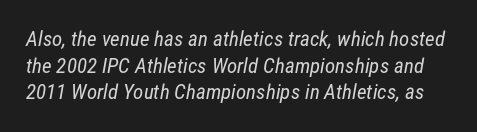
The leading is moderate, giving the passage an even texture. On a weight scale, this lands at 450 or below. What stands out about the letter spacing? Nothing — it is the standard amount. The passage shown is not underscored anywhere.
